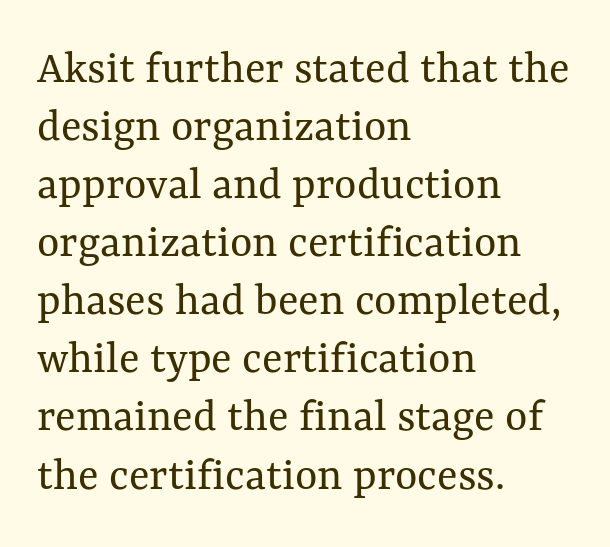
Q: Is the text bold? A: No.
Q: Is the text italic (slanted)? A: No, it is upright.
Q: Is the text underlined? A: No.
Q: How is the paragraph aligned? A: Left-aligned.
Q: Is the spacing between letters normal or unusually wide? A: Normal.
Q: Width (condensed, normal, or wide)? A: Normal.
Q: Stroke contrast? A: Medium.
Q: x-height? A: Medium.
Q: Monospaced? A: No.
